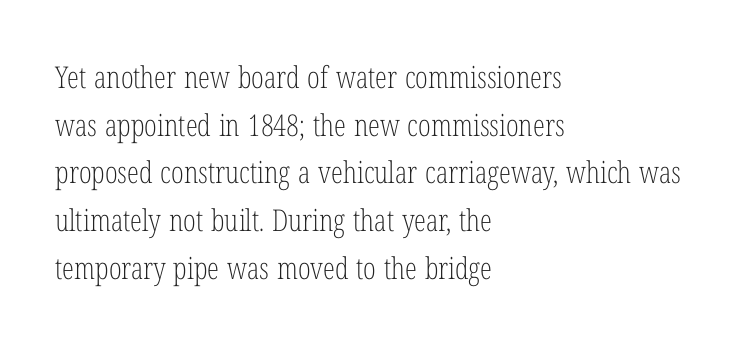
Q: Is the text bold? A: No.
Q: Is the text italic (slanted)? A: No, it is upright.
Q: Is the typeface a serif or a sans-serif typeface? A: Serif.
Q: Is the text underlined? A: No.
Q: How is the paragraph aligned? A: Left-aligned.
Q: Is the spacing between letters normal or unusually wide? A: Normal.
Q: Is the spacing between lines tight, normal or loose? A: Normal.
Q: Width (condensed, normal, or wide)? A: Condensed.
Q: Stroke contrast? A: Low.
Q: x-height? A: Medium.
Q: Monospaced? A: No.
